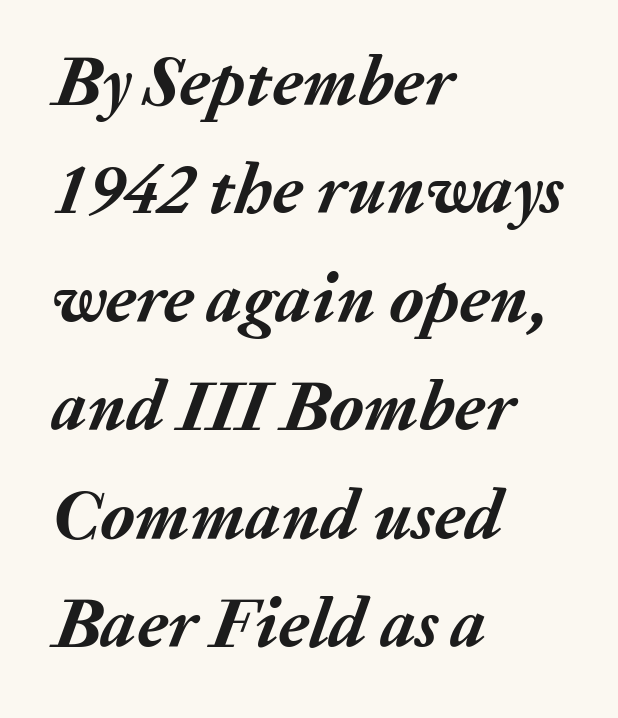
Q: Is the text bold? A: Yes.
Q: Is the text italic (slanted)? A: Yes, it leans right by about 20 degrees.
Q: Is the text underlined? A: No.
Q: How is the paragraph aligned? A: Left-aligned.
Q: Is the spacing between letters normal or unusually wide? A: Normal.
Q: Is the spacing between lines tight, normal or loose? A: Normal.
Q: Width (condensed, normal, or wide)? A: Normal.
Q: Stroke contrast? A: Medium.
Q: x-height? A: Medium.
Q: Monospaced? A: No.
